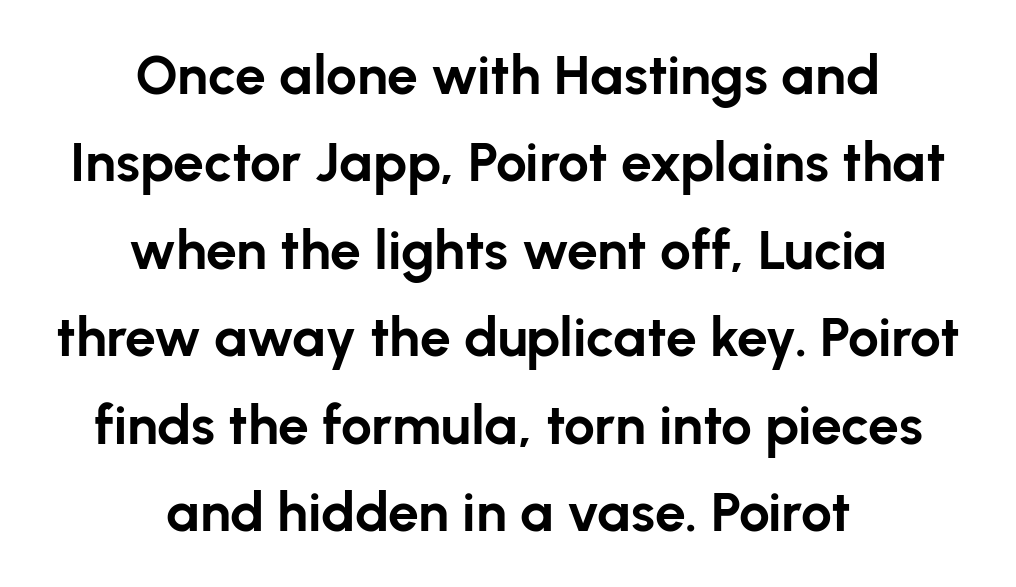
Q: Is the text bold? A: Yes.
Q: Is the text italic (slanted)? A: No, it is upright.
Q: Is the typeface a serif or a sans-serif typeface? A: Sans-serif.
Q: Is the text underlined? A: No.
Q: How is the paragraph aligned? A: Centered.
Q: Is the spacing between letters normal or unusually wide? A: Normal.
Q: Is the spacing between lines tight, normal or loose? A: Normal.
Q: Width (condensed, normal, or wide)? A: Normal.
Q: Stroke contrast? A: Low.
Q: x-height? A: Medium.
Q: Monospaced? A: No.
